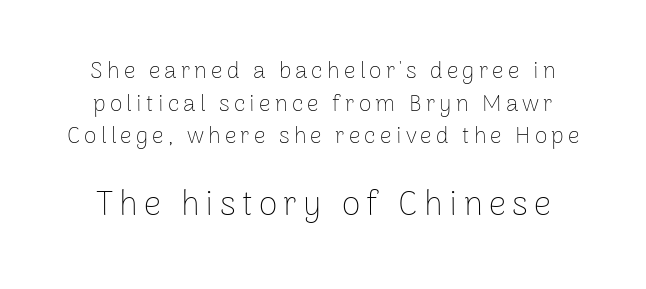
The image shows 34 px thin sans-serif type, upright; set normal line spacing (1.42x), not underlined; the second (bottom) block is 1.48x larger; low stroke contrast and a medium x-height.
